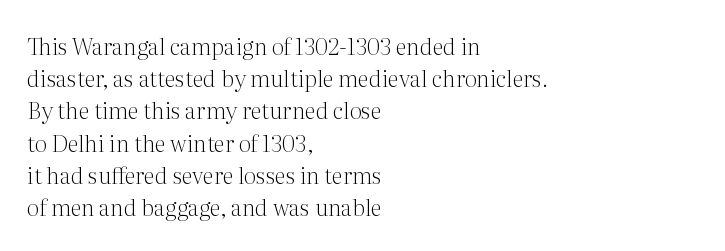
The image shows 23 px text type, upright; set left-aligned, normal line spacing (1.4x), normal letter spacing, not underlined.
